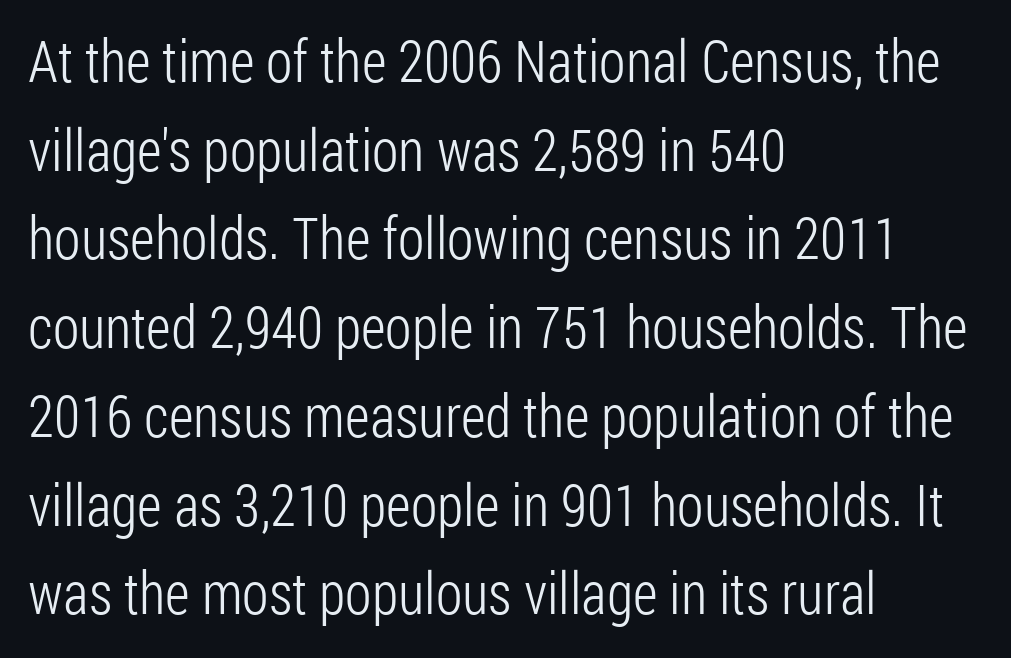
The image shows 58 px light, condensed sans-serif type, upright; set left-aligned, normal line spacing (1.53x), normal letter spacing, not underlined; low stroke contrast and a medium x-height.
